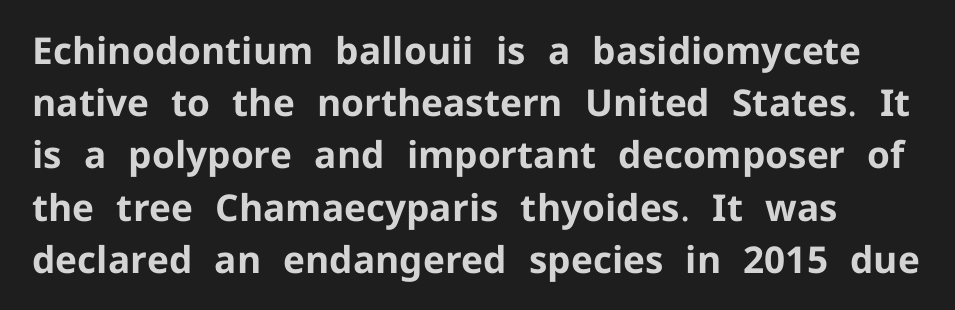
The image shows 37 px bold sans-serif type, upright; set normal line spacing (1.41x), normal letter spacing, not underlined; low stroke contrast and a medium x-height.
